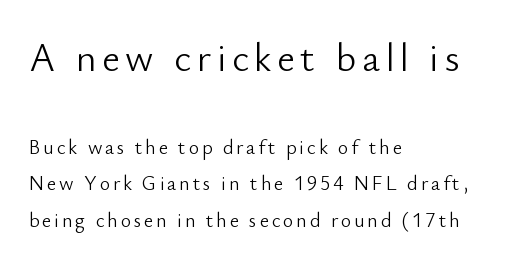
The string is rendered with underlining switched off. These two chunks differ in scale, with the top chunk taking the larger measure. The letterforms sit at book weight or below. Letterform terminals end flat and unadorned throughout the passage.
